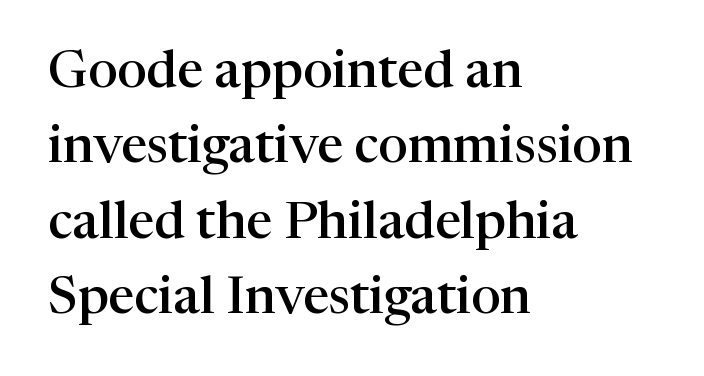
Q: Is the text bold? A: Semi-bold.
Q: Is the text italic (slanted)? A: No, it is upright.
Q: Is the typeface a serif or a sans-serif typeface? A: Serif.
Q: Is the text underlined? A: No.
Q: How is the paragraph aligned? A: Left-aligned.
Q: Is the spacing between letters normal or unusually wide? A: Normal.
Q: Is the spacing between lines tight, normal or loose? A: Normal.
Q: Width (condensed, normal, or wide)? A: Normal.
Q: Stroke contrast? A: High.
Q: x-height? A: Medium.
Q: Monospaced? A: No.
